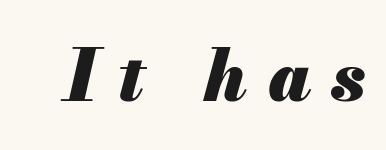
The image shows 72 px heavy type, italic (leaning right); set unusually wide letter spacing (+0.28 em), not underlined; medium stroke contrast and a small x-height.
